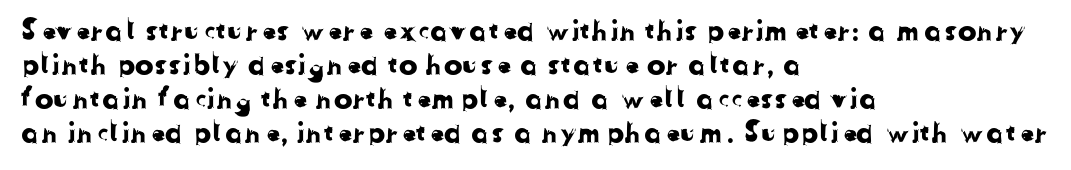
Does extra space separate the letters? No, they use regular spacing. A bare baseline throughout the passage. Caption: multi-line text, flush left, ragged right. Think of a printed novel: that variable character pitch is what you see here. Check where the strokes stop: nothing finishes them off — pure sans.
